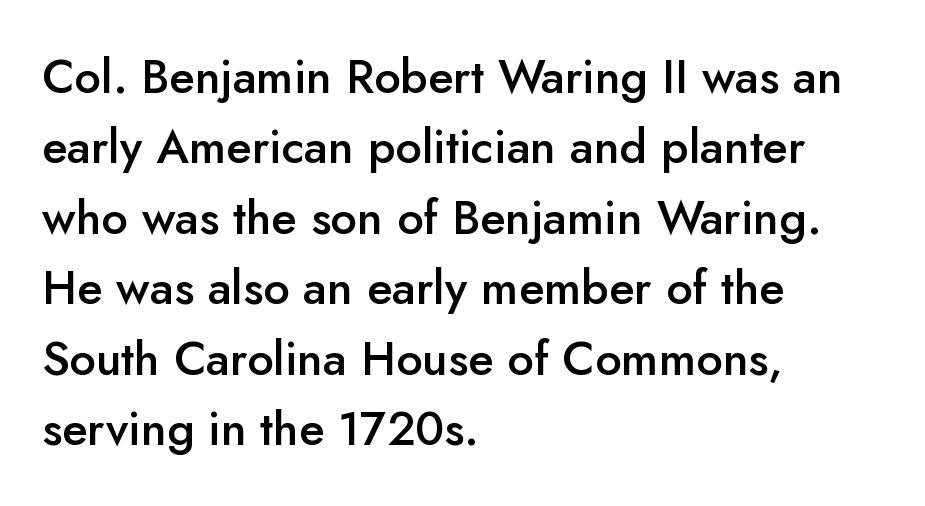
The image shows 47 px semibold sans-serif type, upright; set left-aligned, normal line spacing (1.5x), normal letter spacing, not underlined; low stroke contrast and a small x-height.
